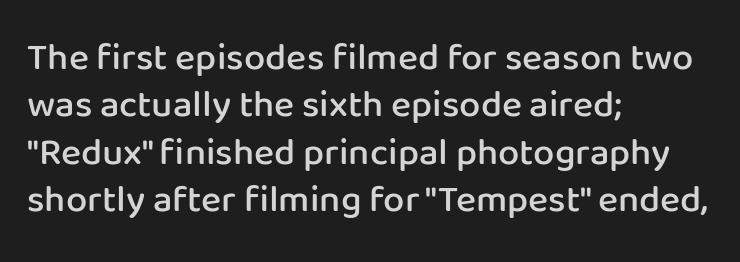
{"serif": "no", "italic": "no", "bold": "semi", "weight": "semibold", "width": "normal", "stroke_contrast": "low", "x_height": "medium", "monospaced": "no", "underline": "no", "align": "left", "line_spacing": "normal", "line_spacing_ratio": 1.25, "letter_spacing": "normal", "letter_spacing_em": 0.0, "glyph_px": 38}
